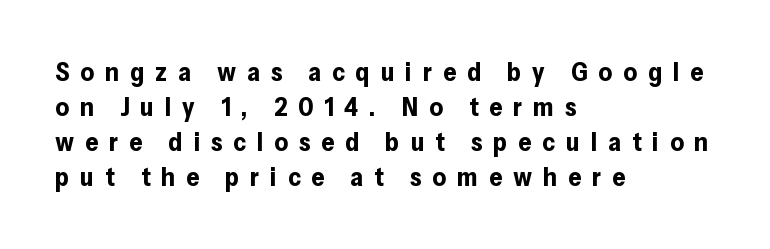
{"italic": "no", "bold": "yes", "underline": "no", "align": "left", "line_spacing": "normal", "line_spacing_ratio": 1.35, "letter_spacing": "wide", "letter_spacing_em": 0.42, "glyph_px": 26}
